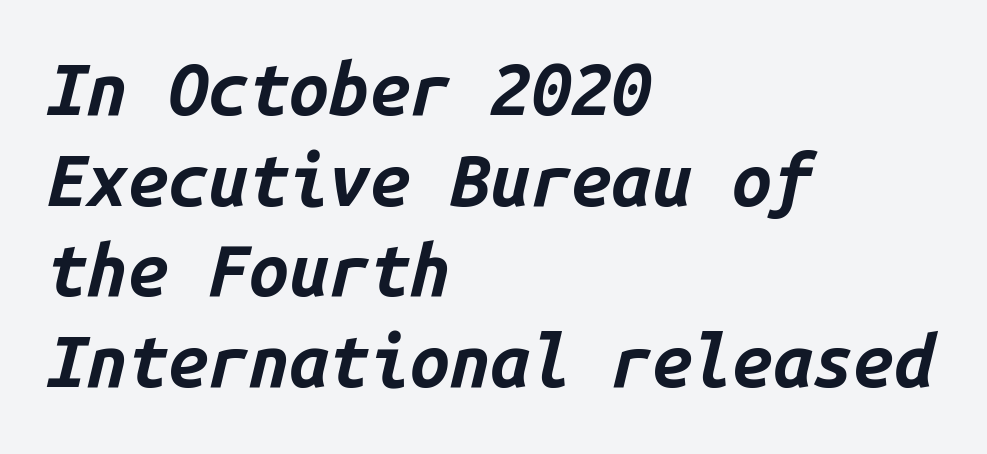
The image shows 72 px bold type, italic (leaning right), monospaced; set left-aligned, normal line spacing (1.26x), normal letter spacing, not underlined; low stroke contrast and a medium x-height.
